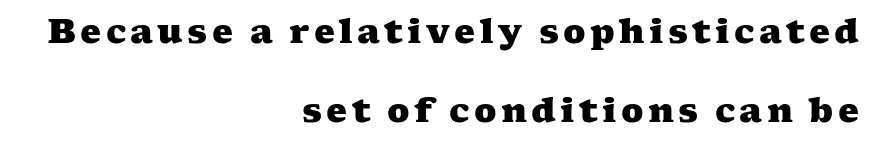
{"serif": "yes", "bold": "yes", "weight": "heavy", "width": "wide", "stroke_contrast": "medium", "x_height": "medium", "monospaced": "no", "underline": "no", "align": "right", "line_spacing": "loose", "line_spacing_ratio": 2.38, "glyph_px": 33}
